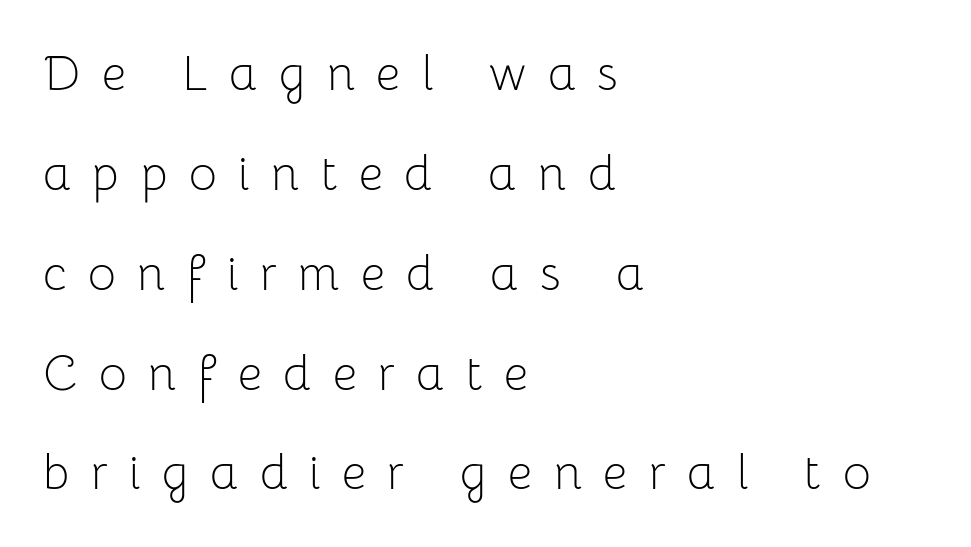
{"serif": "no", "italic": "no", "bold": "no", "weight": "light", "width": "normal", "stroke_contrast": "low", "x_height": "medium", "monospaced": "no", "underline": "no", "align": "left", "line_spacing": "loose", "line_spacing_ratio": 2.08, "letter_spacing": "wide", "letter_spacing_em": 0.45, "glyph_px": 48}
